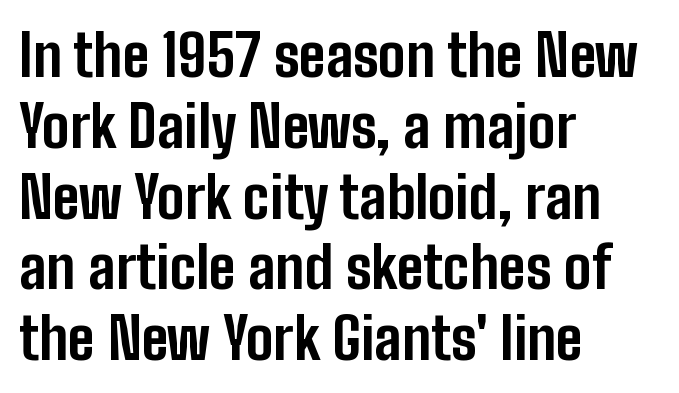
Q: Is the text bold? A: Yes.
Q: Is the text italic (slanted)? A: No, it is upright.
Q: Is the typeface a serif or a sans-serif typeface? A: Sans-serif.
Q: Is the text underlined? A: No.
Q: How is the paragraph aligned? A: Left-aligned.
Q: Is the spacing between letters normal or unusually wide? A: Normal.
Q: Width (condensed, normal, or wide)? A: Condensed.
Q: Stroke contrast? A: Low.
Q: x-height? A: Medium.
Q: Monospaced? A: No.
